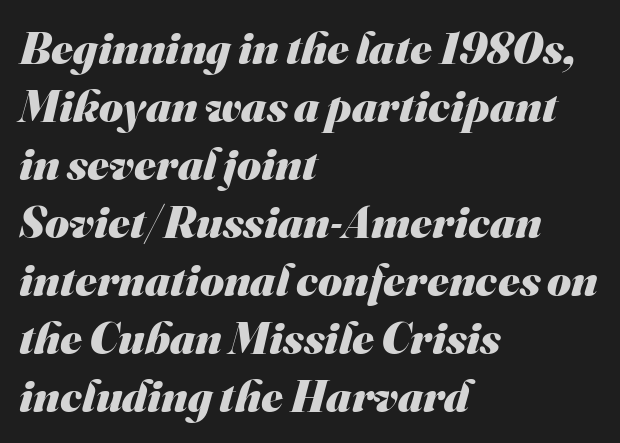
Q: Is the text bold? A: Yes.
Q: Is the typeface a serif or a sans-serif typeface? A: Sans-serif.
Q: Is the text underlined? A: No.
Q: How is the paragraph aligned? A: Left-aligned.
Q: Is the spacing between letters normal or unusually wide? A: Normal.
Q: Is the spacing between lines tight, normal or loose? A: Normal.
Q: Width (condensed, normal, or wide)? A: Normal.
Q: Stroke contrast? A: Medium.
Q: x-height? A: Small.
Q: Monospaced? A: No.
